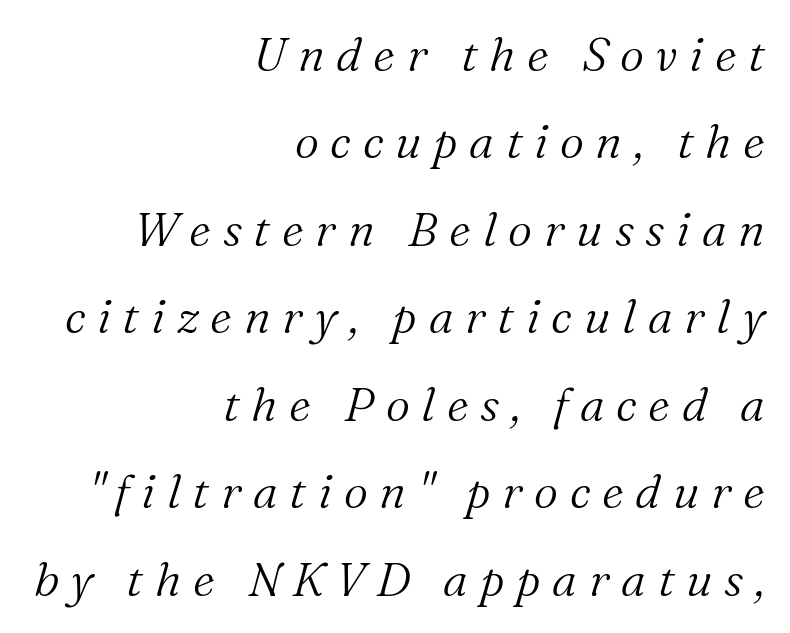
The image shows 47 px light serif type, italic (leaning right); set right-aligned, line spacing 1.86x, unusually wide letter spacing (+0.25 em), not underlined; medium stroke contrast and a medium x-height.
